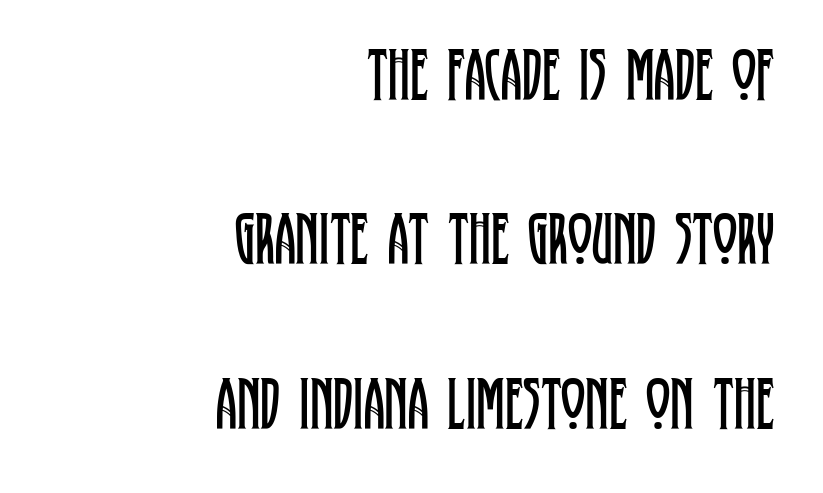
{"serif": "yes", "italic": "no", "bold": "no", "weight": "regular", "width": "condensed", "stroke_contrast": "low", "x_height": "large", "monospaced": "no", "underline": "no", "align": "right", "line_spacing": "loose", "line_spacing_ratio": 2.22, "letter_spacing": "normal", "letter_spacing_em": 0.0, "glyph_px": 74}
